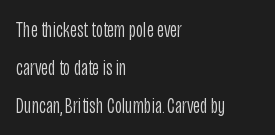
The image shows 22 px text type, upright; set left-aligned, line spacing 1.72x, normal letter spacing, not underlined.
